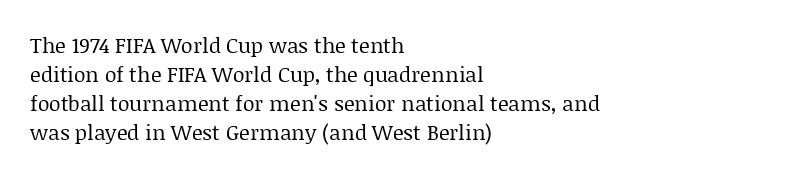
Letters rest on an invisible, unmarked baseline. Heaviness? Minimal to ordinary, like unemphasized prose. The rendering anchors every line to the left-hand side. The line-height multiplier appears to be the usual default.
